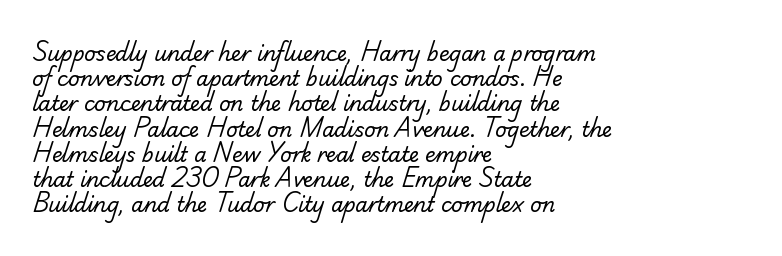
The image shows 20 px text type; set left-aligned, normal line spacing (1.26x), normal letter spacing, not underlined.
